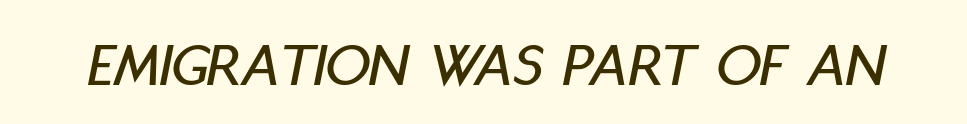
{"italic": "yes", "lean": "right", "slant_degrees": 11, "width": "condensed", "stroke_contrast": "low", "x_height": "large", "monospaced": "no", "underline": "no", "letter_spacing": "normal", "letter_spacing_em": 0.0, "glyph_px": 63}
